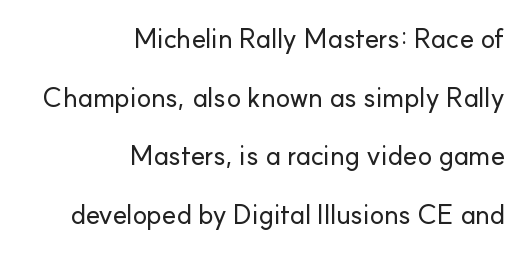
Q: Is the text italic (slanted)? A: No, it is upright.
Q: Is the text underlined? A: No.
Q: How is the paragraph aligned? A: Right-aligned.
Q: Is the spacing between letters normal or unusually wide? A: Normal.
Q: Is the spacing between lines tight, normal or loose? A: Loose.
